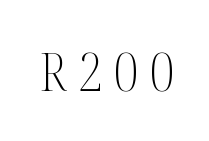
The image shows 53 px light, condensed serif type, upright; set unusually wide letter spacing (+0.21 em), not underlined; medium stroke contrast and a medium x-height.
